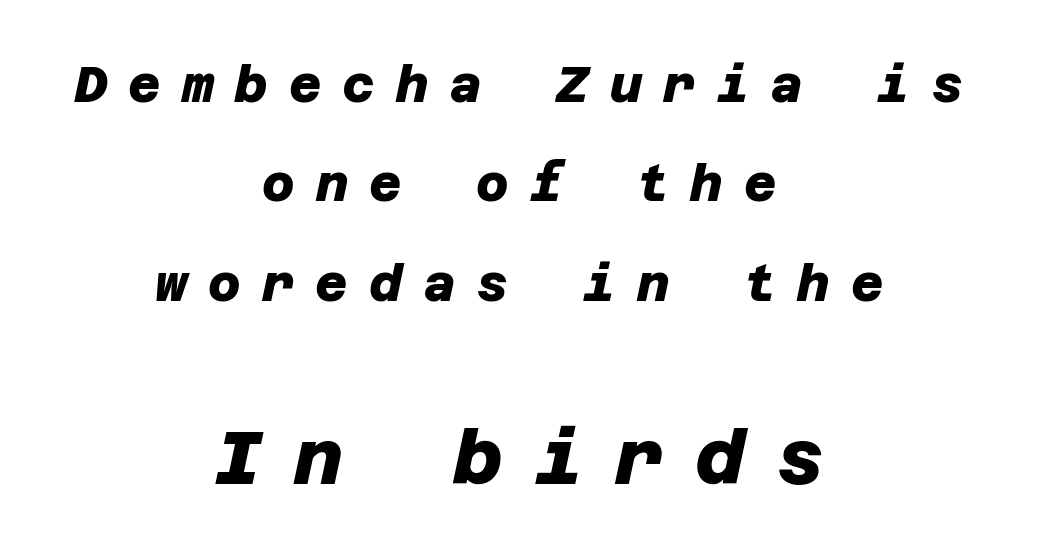
The image shows 75 px heavy sans-serif type; set centered, loose line spacing (1.99x), unusually wide letter spacing (+0.42 em), not underlined; the second (bottom) block is 1.5x larger; low stroke contrast and a large x-height.
